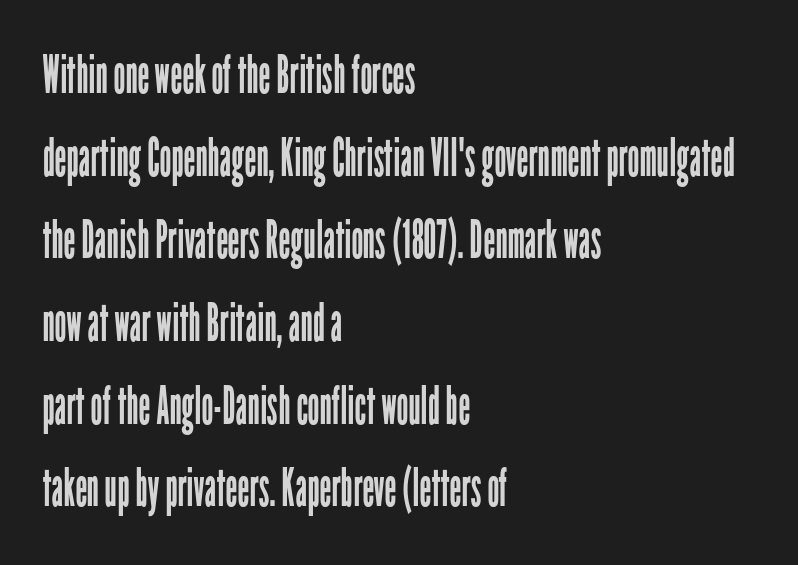
Is this a sans? Yes — the strokes have no serifs. These lines are rendered in a variable-pitch font. Honestly, the row spacing looks completely unremarkable. Rule under the text: the space is simply empty. Observe the ordinary spacing: letters are neighbours, not strangers. Which margin do the lines hug? The left one — the right edge is uneven.
